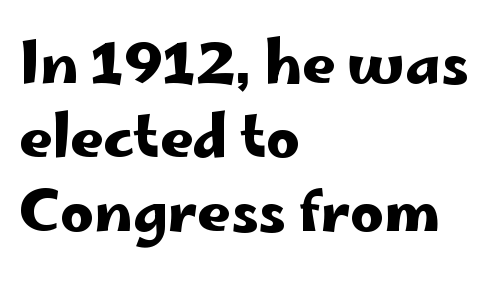
The image shows 58 px wide sans-serif type, upright; set left-aligned, normal line spacing (1.28x), normal letter spacing, not underlined; low stroke contrast and a small x-height.
